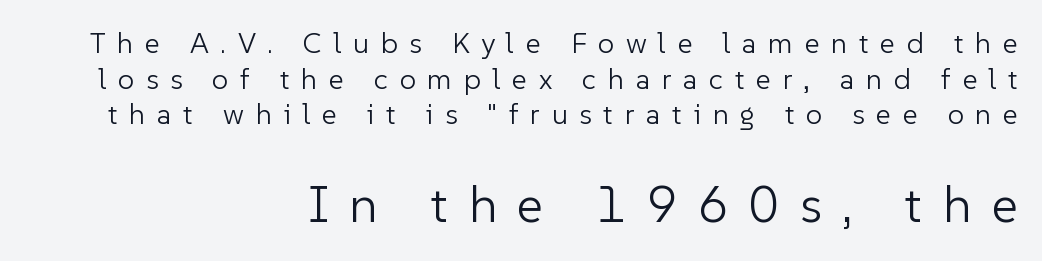
Q: Is the text bold? A: No.
Q: Is the text italic (slanted)? A: No, it is upright.
Q: Is the typeface a serif or a sans-serif typeface? A: Sans-serif.
Q: Is the text underlined? A: No.
Q: How is the paragraph aligned? A: Right-aligned.
Q: Is the spacing between letters normal or unusually wide? A: Unusually wide.
Q: Which block of text is set in a larger size, the first (top) or the second (bottom)? A: The second (bottom) one.
Q: Width (condensed, normal, or wide)? A: Normal.
Q: Stroke contrast? A: Low.
Q: x-height? A: Medium.
Q: Monospaced? A: No.
